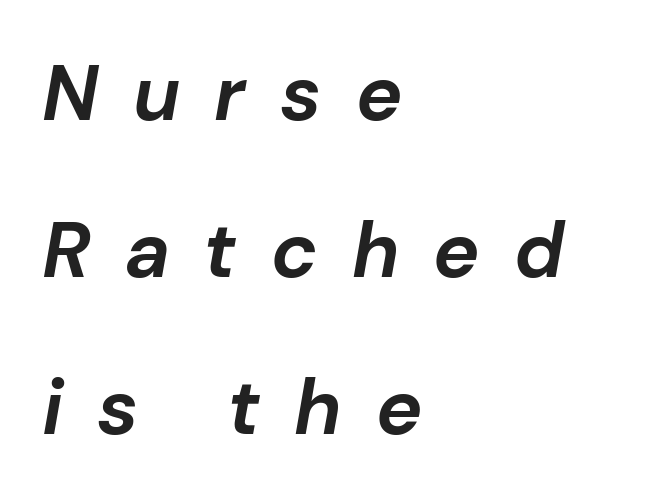
Q: Is the text bold? A: Yes.
Q: Is the text italic (slanted)? A: Yes, it leans right by about 10 degrees.
Q: Is the text underlined? A: No.
Q: How is the paragraph aligned? A: Left-aligned.
Q: Is the spacing between letters normal or unusually wide? A: Unusually wide.
Q: Is the spacing between lines tight, normal or loose? A: Loose.
Q: Width (condensed, normal, or wide)? A: Normal.
Q: Stroke contrast? A: Low.
Q: x-height? A: Medium.
Q: Monospaced? A: No.
